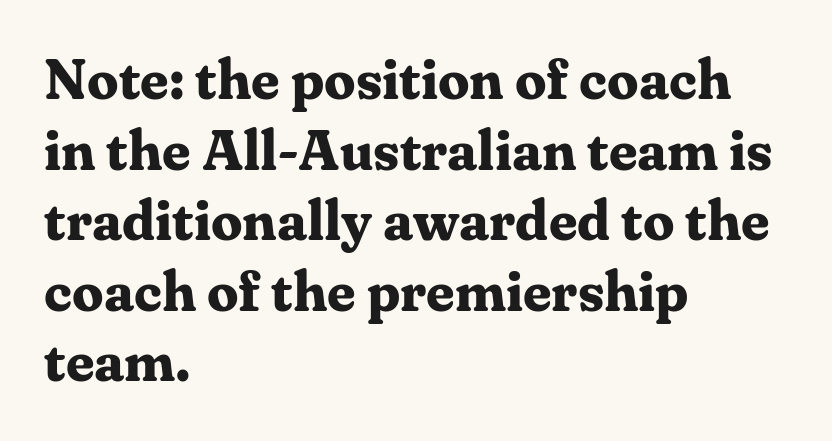
The image shows 56 px bold serif type, upright; set left-aligned, normal line spacing (1.26x), normal letter spacing, not underlined; medium stroke contrast and a medium x-height.
